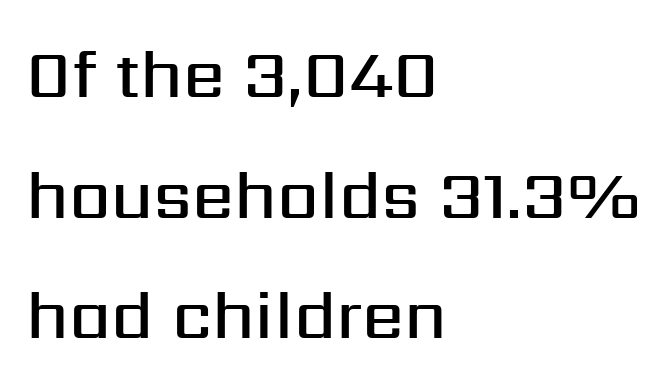
The image shows 67 px semibold sans-serif type, upright; set left-aligned, line spacing 1.8x, normal letter spacing, not underlined; medium stroke contrast and a medium x-height.
